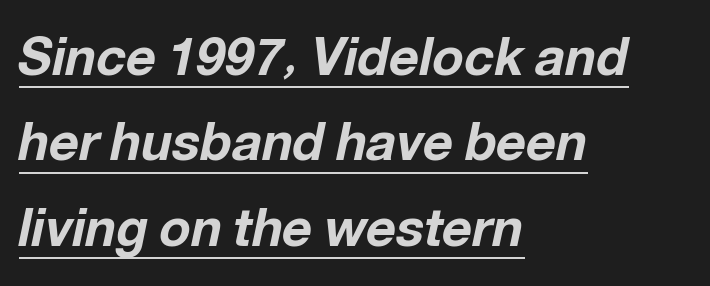
The image shows 52 px bold type, italic (leaning right); set left-aligned, normal line spacing (1.64x), normal letter spacing, underlined; low stroke contrast and a medium x-height.
